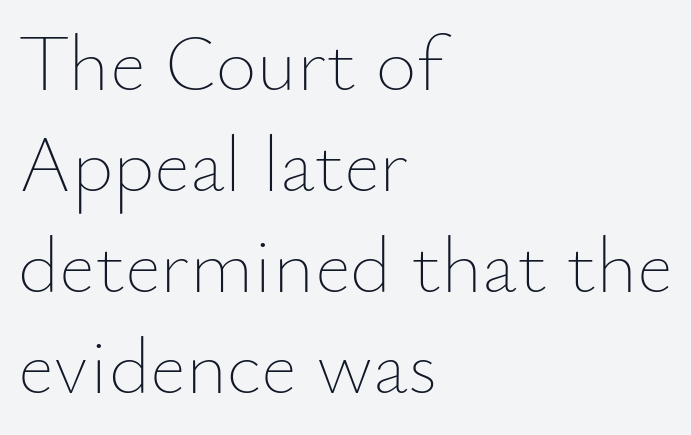
No extra tracking has been applied to these lines. Quick note: not italic, upright. Compared with a centered layout, this one pins lines to the left instead. Nothing heavy about these letters — not bold at all.
